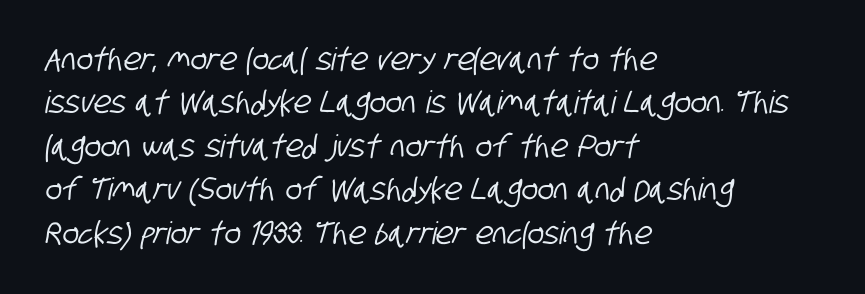
The face used here is a sans, in the tradition of grotesques and geometrics. A normal amount of white space separates one row of letters from the next. The specimen omits any rule beneath the text block's lines. The rendering keeps characters at their native spacing.
